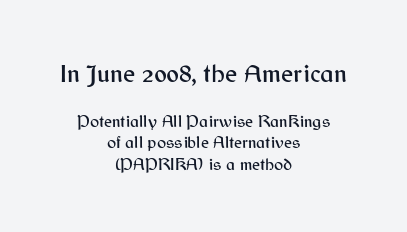
{"italic": "no", "underline": "no", "align": "center", "line_spacing": "normal", "line_spacing_ratio": 1.27, "letter_spacing": "normal", "letter_spacing_em": 0.0, "larger_block": "first", "size_ratio": 1.53, "glyph_px": 26}
